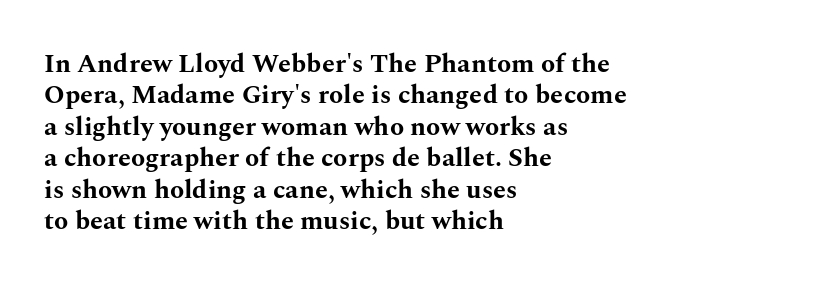
Q: Is the text bold? A: Yes.
Q: Is the text italic (slanted)? A: No, it is upright.
Q: Is the text underlined? A: No.
Q: How is the paragraph aligned? A: Left-aligned.
Q: Is the spacing between letters normal or unusually wide? A: Normal.
